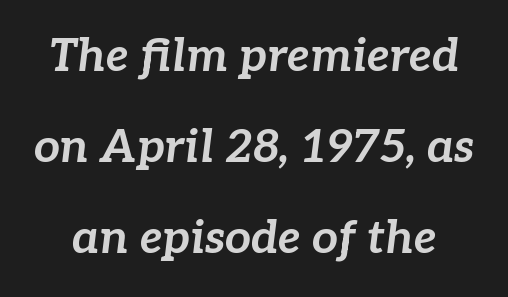
The image shows 46 px bold type, italic (leaning right); set loose line spacing (1.98x), normal letter spacing, not underlined; low stroke contrast and a medium x-height.
